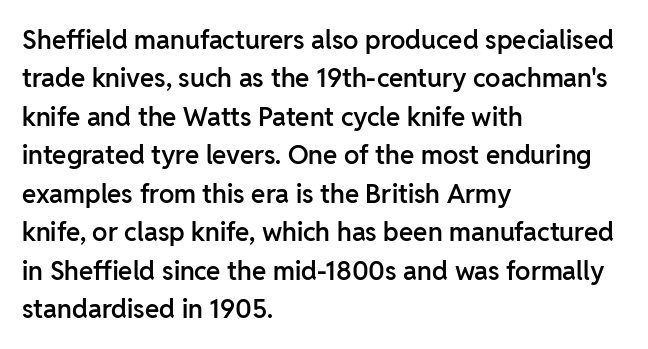
{"italic": "no", "bold": "semi", "underline": "no", "align": "left", "line_spacing": "normal", "line_spacing_ratio": 1.48, "letter_spacing": "normal", "letter_spacing_em": 0.0, "glyph_px": 26}
